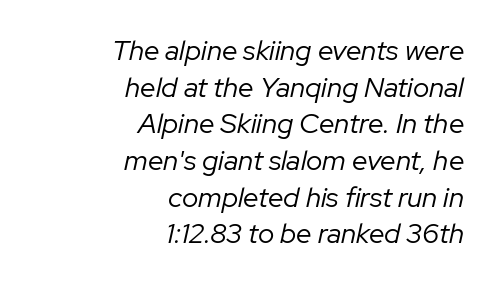
{"italic": "yes", "lean": "right", "slant_degrees": 12, "bold": "no", "weight": "regular", "width": "normal", "stroke_contrast": "low", "x_height": "medium", "monospaced": "no", "underline": "no", "align": "right", "line_spacing": "normal", "line_spacing_ratio": 1.31, "letter_spacing": "normal", "letter_spacing_em": 0.0, "glyph_px": 28}
